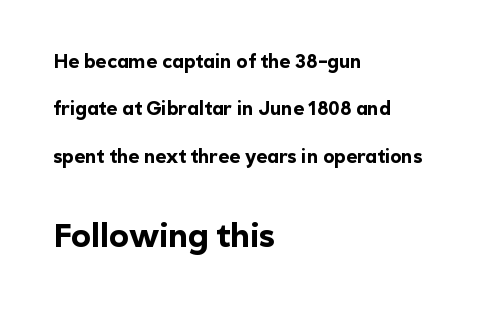
Block two is the big one; block one sits smaller above it. Default kerning and tracking; the words read as compact shapes. Chunky letters — that's bold for sure. The space beneath each line is pristine and unruled. Do the characters align in a grid? No, the font is proportional. Line spacing here is loose.
